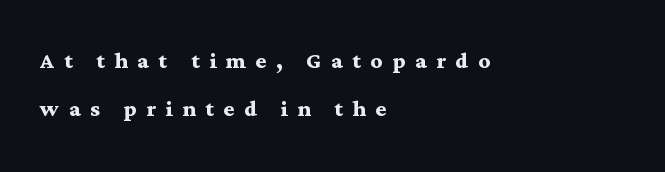
The image shows 29 px semibold, wide serif type, upright; set left-aligned, normal line spacing (1.66x), unusually wide letter spacing (+0.33 em), not underlined; medium stroke contrast and a medium x-height.
